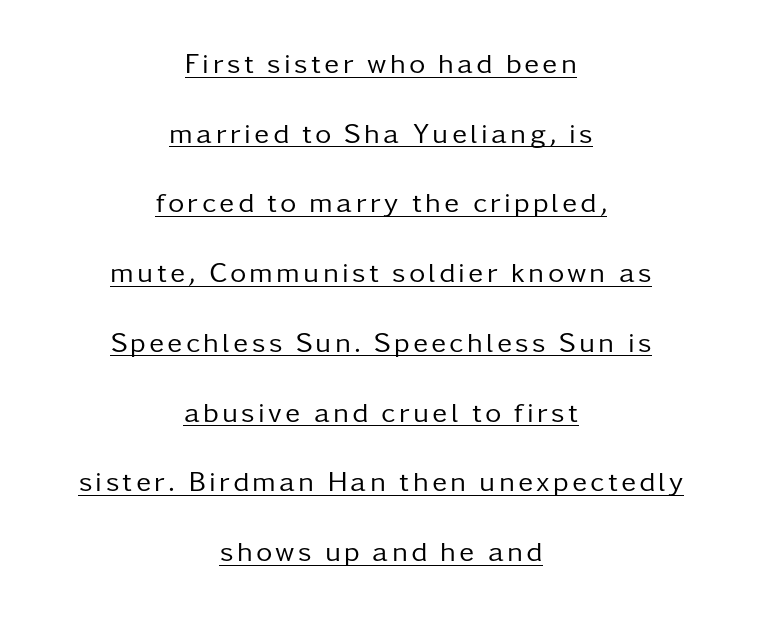
The image shows 28 px regular-weight sans-serif type, upright; set centered, loose line spacing (2.49x), underlined; low stroke contrast and a medium x-height.
